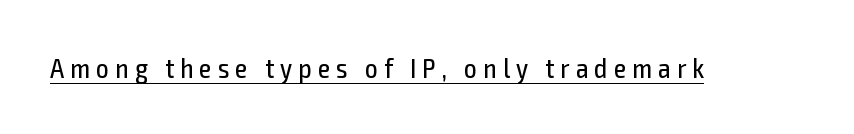
{"serif": "no", "italic": "no", "bold": "no", "weight": "regular", "width": "condensed", "x_height": "medium", "monospaced": "no", "underline": "yes", "letter_spacing": "wide", "letter_spacing_em": 0.22, "glyph_px": 28}
